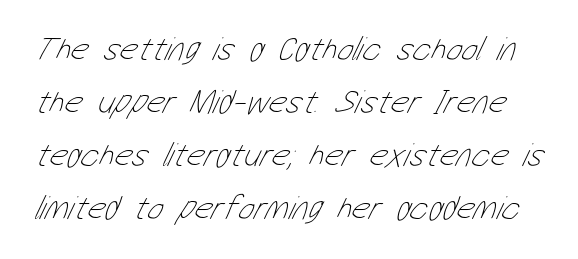
Quick note: underline off. Leading: standard. The gaps between neighbouring characters are ordinary and unremarkable. A quiet, ordinary-to-light weight characterises the typeface. Do the characters align in a grid? No, the font is proportional.
